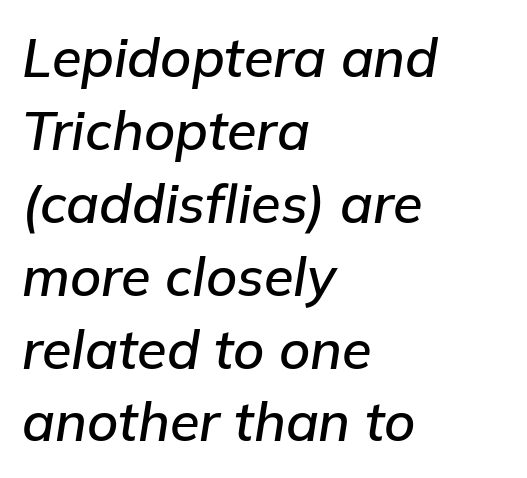
Q: Is the text italic (slanted)? A: Yes, it leans right by about 9 degrees.
Q: Is the text underlined? A: No.
Q: How is the paragraph aligned? A: Left-aligned.
Q: Is the spacing between letters normal or unusually wide? A: Normal.
Q: Is the spacing between lines tight, normal or loose? A: Normal.
Q: Width (condensed, normal, or wide)? A: Normal.
Q: Stroke contrast? A: Low.
Q: x-height? A: Medium.
Q: Monospaced? A: No.
